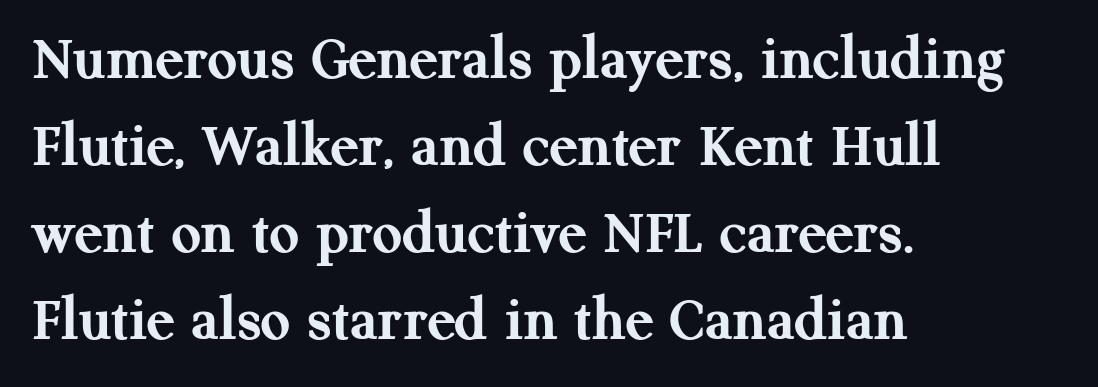
The space between consecutive lines is moderate. Decoration check: the copy has no underline. Which margin do the lines hug? The left one — the right edge is uneven. This is roman type, the default non-slanted kind.
